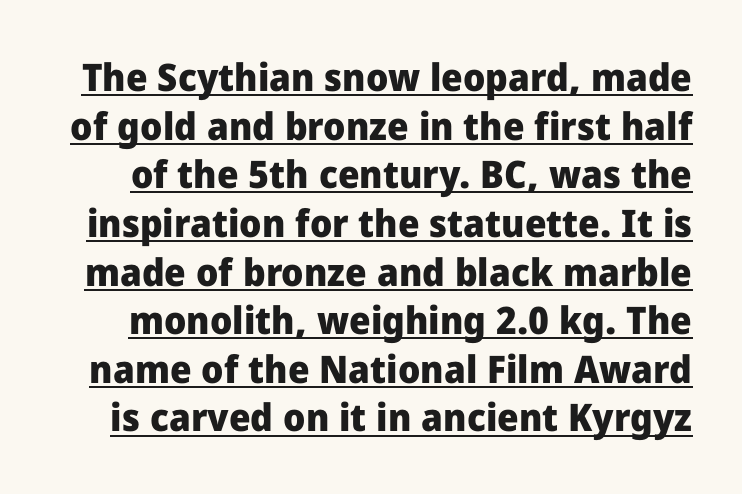
The font family rendered here belongs to the sans-serif group. The words here are underlined. Look at the stroke-to-counter ratio: heavy, a bold. Is this a fixed-width face? No — the glyphs have proportional, varying widths. These lines keep a tight, regular rhythm from letter to letter. Is there any slant? The stems are plumb.
